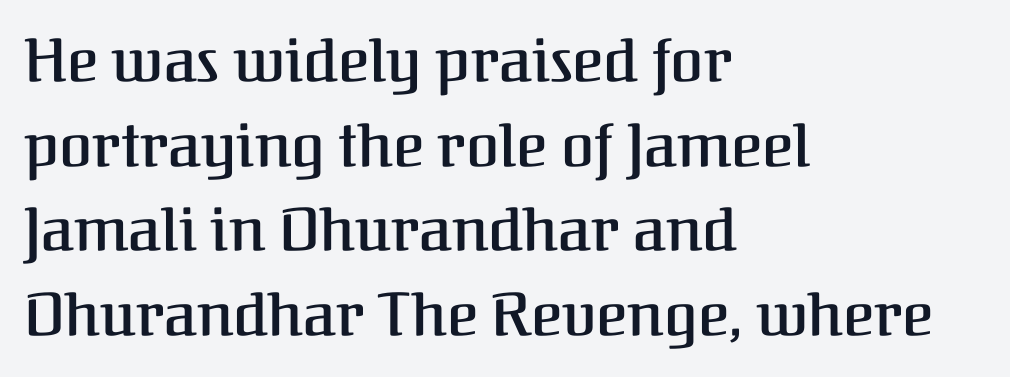
{"serif": "yes", "italic": "no", "bold": "semi", "weight": "semibold", "width": "normal", "stroke_contrast": "medium", "x_height": "medium", "monospaced": "no", "underline": "no", "align": "left", "line_spacing": "normal", "line_spacing_ratio": 1.41, "letter_spacing": "normal", "letter_spacing_em": 0.0, "glyph_px": 60}
